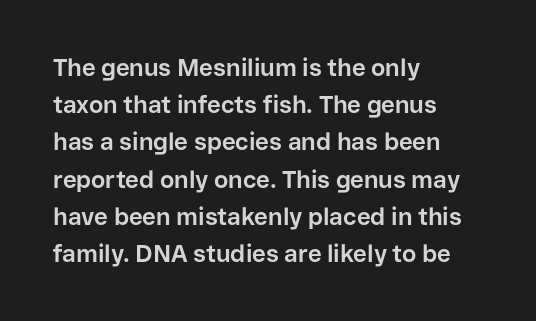
Q: Is the text bold? A: Yes.
Q: Is the text italic (slanted)? A: No, it is upright.
Q: Is the text underlined? A: No.
Q: How is the paragraph aligned? A: Left-aligned.
Q: Is the spacing between letters normal or unusually wide? A: Normal.
Q: Is the spacing between lines tight, normal or loose? A: Normal.
